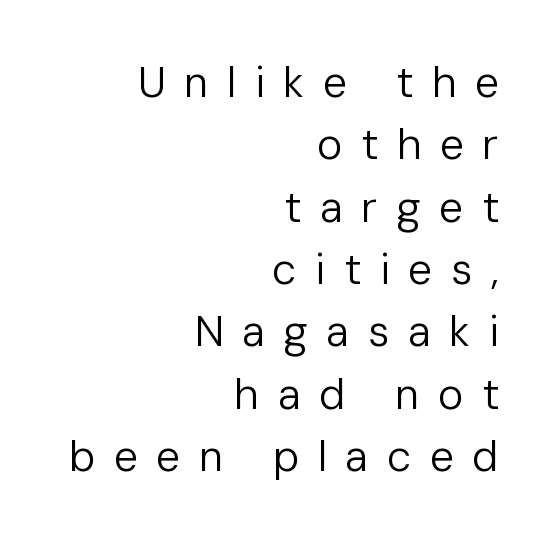
Rule under the text: the space is simply empty. In CSS terms this would be text-align: right. Proportional: the letters do not fall into vertical columns. In terms of posture, this sample is upright.
